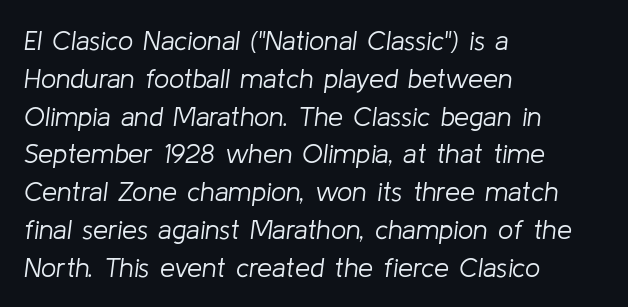
In CSS terms this would be text-align: left. Rule under the text: the space is simply empty. The font sits on the lighter half of the weight spectrum, regular included. Designer's note — italics engaged.
